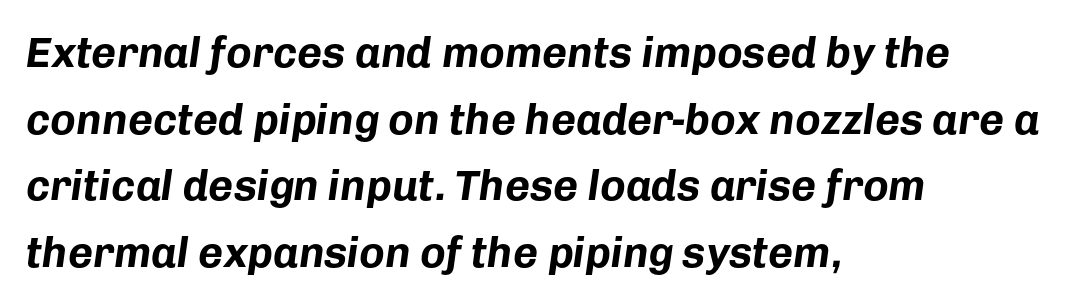
Rows of type keep a routine distance in the vertical direction. The face used here is proportionally spaced, like ordinary book or web type. Compared with ordinary roman type, these characters are visibly tilted. Caption: multi-line text, flush left, ragged right. Each row of text sits above clean, open space.
